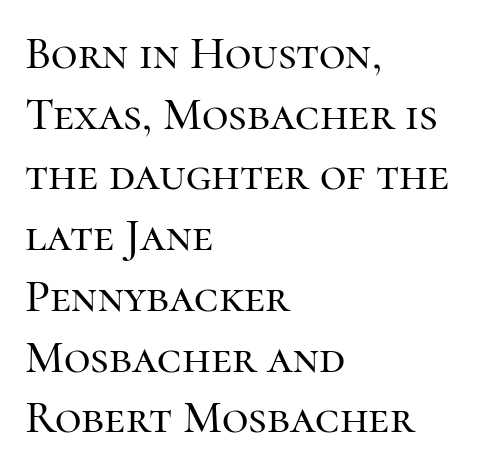
{"serif": "yes", "italic": "no", "width": "normal", "stroke_contrast": "high", "x_height": "medium", "monospaced": "no", "underline": "no", "align": "left", "line_spacing": "normal", "line_spacing_ratio": 1.32, "letter_spacing": "normal", "letter_spacing_em": 0.0, "glyph_px": 46}
